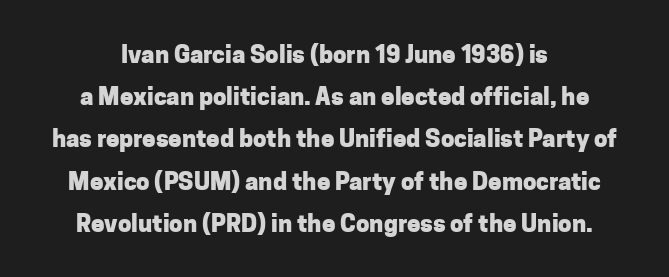
The image shows 24 px bold type, upright; set line spacing 1.76x, normal letter spacing, not underlined.
